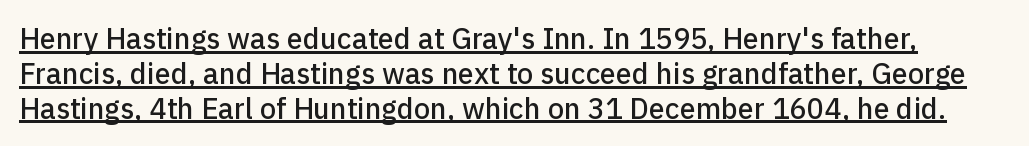
Q: Is the text italic (slanted)? A: No, it is upright.
Q: Is the typeface a serif or a sans-serif typeface? A: Sans-serif.
Q: Is the text underlined? A: Yes.
Q: Is the spacing between letters normal or unusually wide? A: Normal.
Q: Width (condensed, normal, or wide)? A: Normal.
Q: Stroke contrast? A: Low.
Q: x-height? A: Medium.
Q: Monospaced? A: No.
